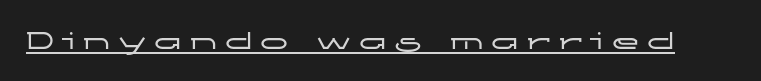
Ordinary non-slanted type is in use. In terms of letterspacing, this is a distinctly airy, spread setting. Do the characters align in a grid? No, the font is proportional. Every word sits above its own underline. Observe the absence of serifs on each vertical stroke in this sample.
